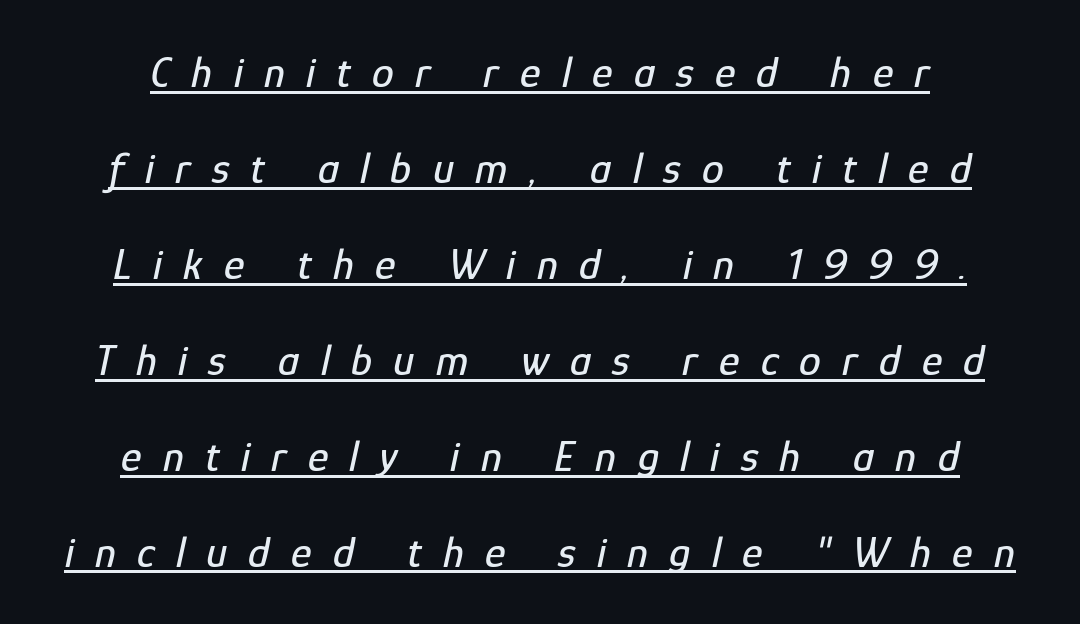
{"italic": "yes", "lean": "right", "slant_degrees": 12, "width": "condensed", "stroke_contrast": "low", "x_height": "medium", "monospaced": "no", "underline": "yes", "line_spacing": "loose", "line_spacing_ratio": 2.18, "letter_spacing": "wide", "letter_spacing_em": 0.48, "glyph_px": 44}
